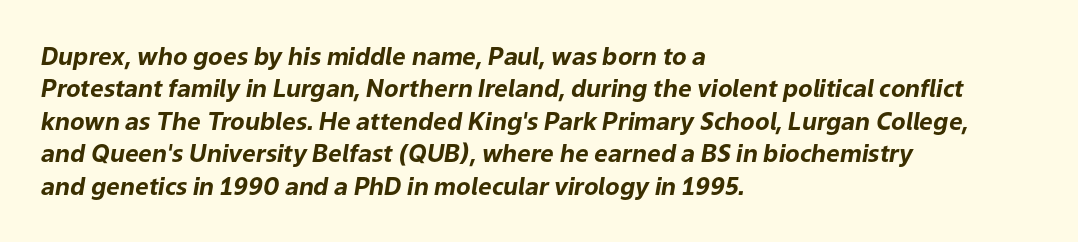
The image shows 24 px bold type, italic (leaning right); set left-aligned, normal line spacing (1.35x), normal letter spacing, not underlined.
